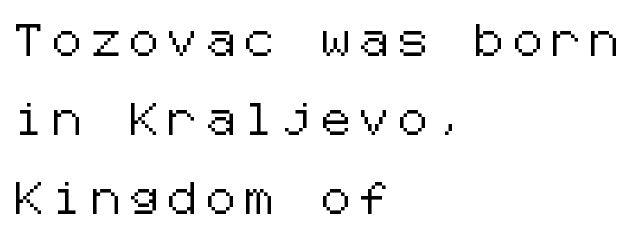
{"serif": "no", "italic": "no", "width": "normal", "stroke_contrast": "low", "x_height": "medium", "underline": "no", "align": "left", "line_spacing": "loose", "line_spacing_ratio": 2.47, "letter_spacing": "wide", "letter_spacing_em": 0.31, "glyph_px": 32}
